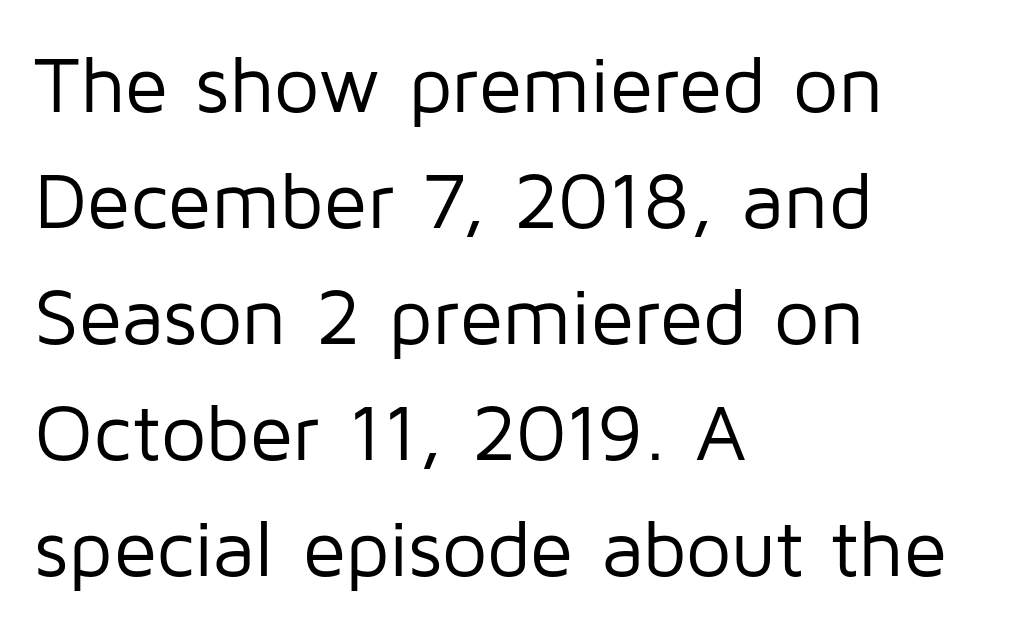
The image shows 80 px regular-weight sans-serif type, upright; set left-aligned, normal line spacing (1.45x), normal letter spacing, not underlined; low stroke contrast and a medium x-height.
